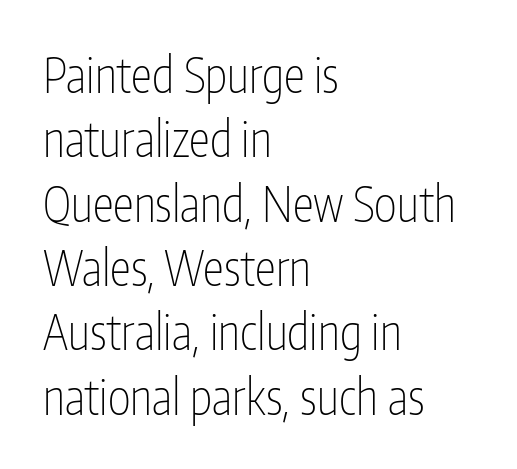
{"serif": "no", "italic": "no", "bold": "no", "weight": "thin", "width": "condensed", "stroke_contrast": "low", "x_height": "medium", "monospaced": "no", "underline": "no", "align": "left", "line_spacing": "normal", "line_spacing_ratio": 1.34, "letter_spacing": "normal", "letter_spacing_em": 0.0, "glyph_px": 48}
